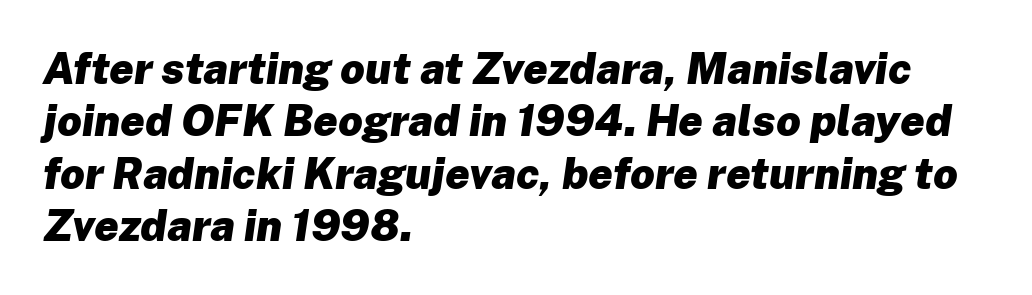
The image shows 43 px heavy type, italic (leaning right); set left-aligned, line spacing 1.22x, normal letter spacing, not underlined; low stroke contrast and a medium x-height.
